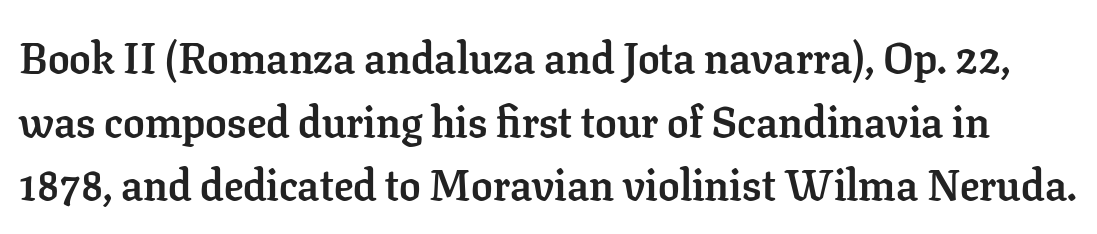
{"serif": "yes", "italic": "no", "bold": "yes", "weight": "semibold", "width": "normal", "stroke_contrast": "low", "x_height": "medium", "monospaced": "no", "underline": "no", "line_spacing": "normal", "line_spacing_ratio": 1.48, "letter_spacing": "normal", "letter_spacing_em": 0.0, "glyph_px": 43}
